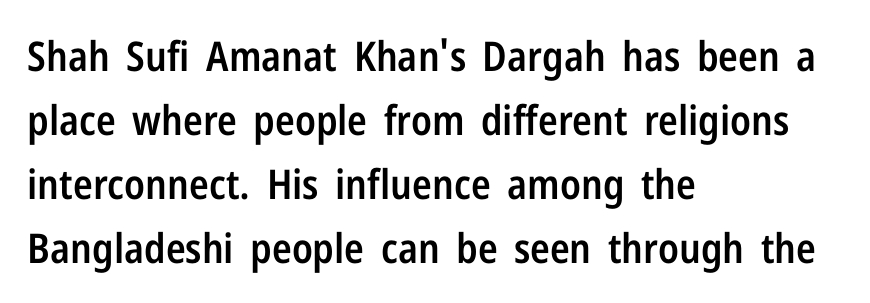
The rendering keeps characters at their native spacing. Posture: upright roman. A fair bit of extra ink — the face is semibold, not bold. The rendering uses natural spacing where letterforms have individual widths. Does the leading feel generous? No, just average. Each line starts at the same left margin while the right side varies.
